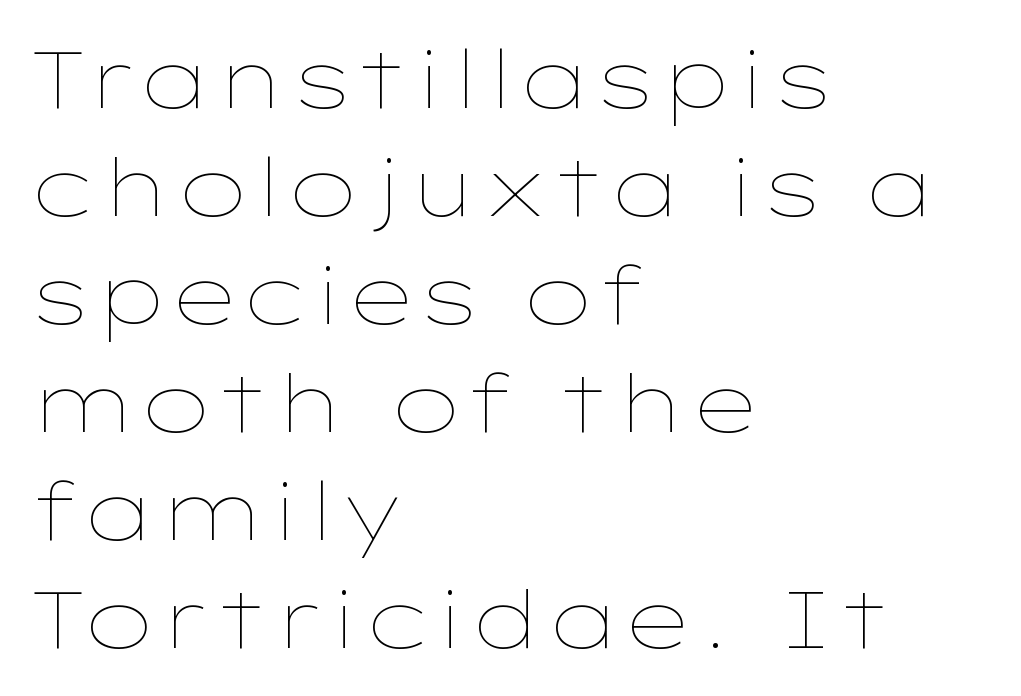
{"italic": "no", "bold": "no", "weight": "thin", "width": "wide", "stroke_contrast": "low", "x_height": "medium", "monospaced": "no", "underline": "no", "align": "left", "line_spacing": "normal", "line_spacing_ratio": 1.35, "letter_spacing": "normal", "letter_spacing_em": 0.0, "glyph_px": 80}
